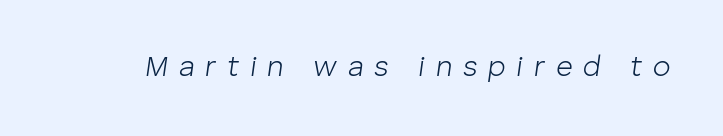
{"italic": "yes", "lean": "right", "slant_degrees": 8, "bold": "no", "weight": "light", "width": "normal", "stroke_contrast": "low", "x_height": "medium", "monospaced": "no", "underline": "no", "letter_spacing": "wide", "letter_spacing_em": 0.37, "glyph_px": 29}
